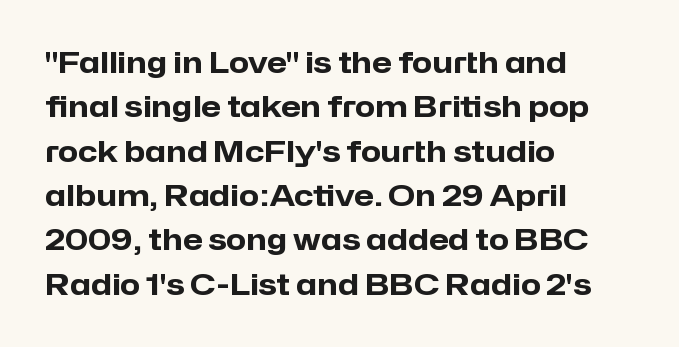
{"serif": "no", "italic": "no", "bold": "yes", "weight": "heavy", "width": "normal", "stroke_contrast": "low", "x_height": "medium", "monospaced": "no", "underline": "no", "align": "left", "line_spacing": "normal", "line_spacing_ratio": 1.53, "letter_spacing": "normal", "letter_spacing_em": 0.0, "glyph_px": 29}
